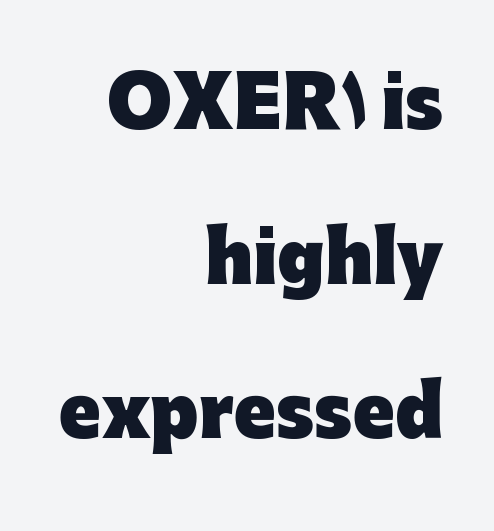
The image shows 69 px heavy sans-serif type, upright; set right-aligned, loose line spacing (2.24x), normal letter spacing, not underlined; low stroke contrast and a medium x-height.
